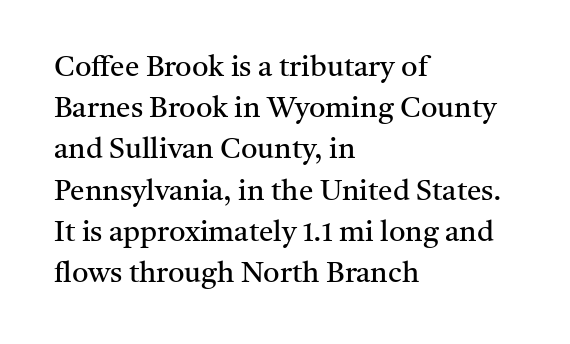
Q: Is the text bold? A: No.
Q: Is the text italic (slanted)? A: No, it is upright.
Q: Is the typeface a serif or a sans-serif typeface? A: Serif.
Q: Is the text underlined? A: No.
Q: How is the paragraph aligned? A: Left-aligned.
Q: Is the spacing between letters normal or unusually wide? A: Normal.
Q: Is the spacing between lines tight, normal or loose? A: Normal.
Q: Width (condensed, normal, or wide)? A: Normal.
Q: Stroke contrast? A: Medium.
Q: x-height? A: Medium.
Q: Monospaced? A: No.
